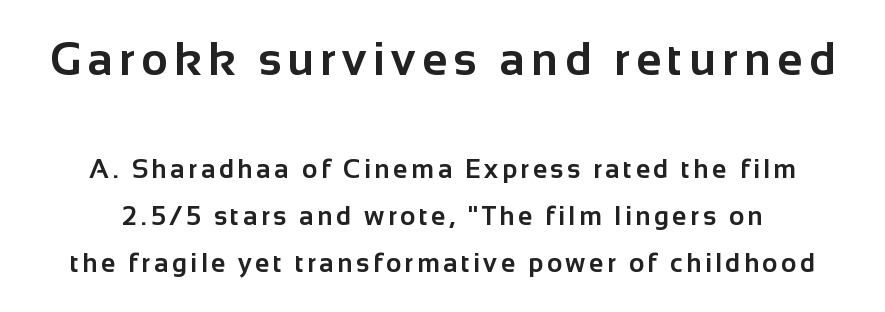
In terms of letterform style, serifs are entirely absent. Proportional: the letters do not fall into vertical columns. On the weight axis this lands at bold, roughly 700. Only glyphs here, with clear space below each row. Which chunk is bigger? The first one — the top block dwarfs the bottom. When letters stand straight like this, we call the style roman or upright.
